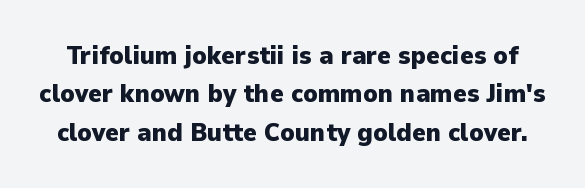
Q: Is the text bold? A: Yes.
Q: Is the text italic (slanted)? A: No, it is upright.
Q: Is the text underlined? A: No.
Q: Is the spacing between letters normal or unusually wide? A: Normal.
Q: Is the spacing between lines tight, normal or loose? A: Normal.
